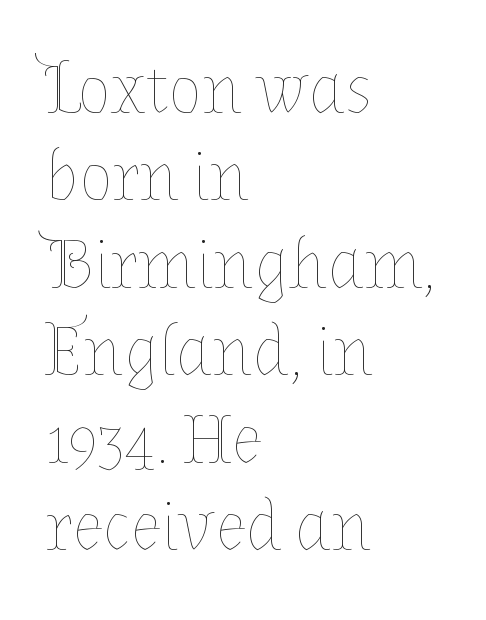
Notice how the stems are strictly vertical — no italics here. Each letter keeps its own natural width here, so spacing adapts to shape. Line spacing here is normal. Line beginnings align vertically; line endings do not.
